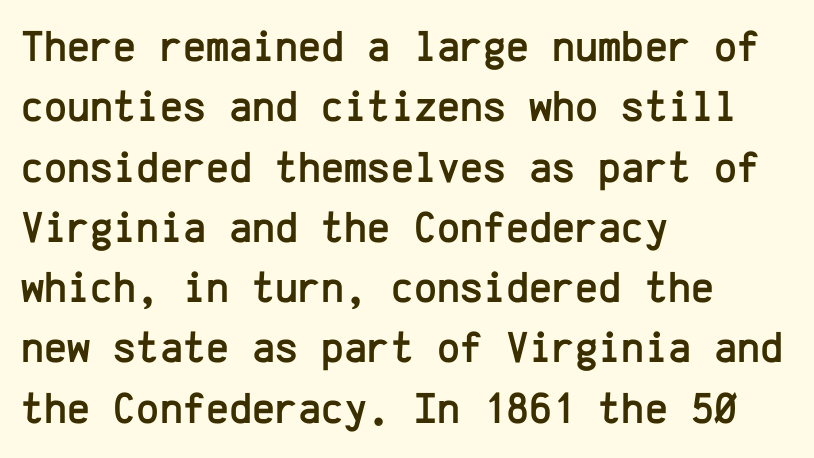
The setting favours the left margin, as ordinary paragraphs usually do. Standard letterfit; no display-style spreading of the glyphs. The space beneath each line is pristine and unruled. Think of a typewriter: that constant character pitch is what you see here.
